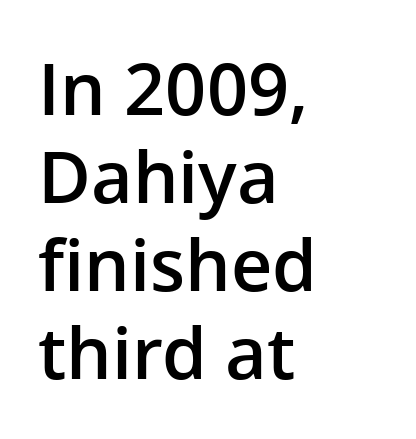
{"serif": "no", "italic": "no", "bold": "semi", "weight": "semibold", "width": "normal", "stroke_contrast": "low", "x_height": "medium", "monospaced": "no", "underline": "no", "align": "left", "line_spacing_ratio": 1.22, "letter_spacing": "normal", "letter_spacing_em": 0.0, "glyph_px": 72}
